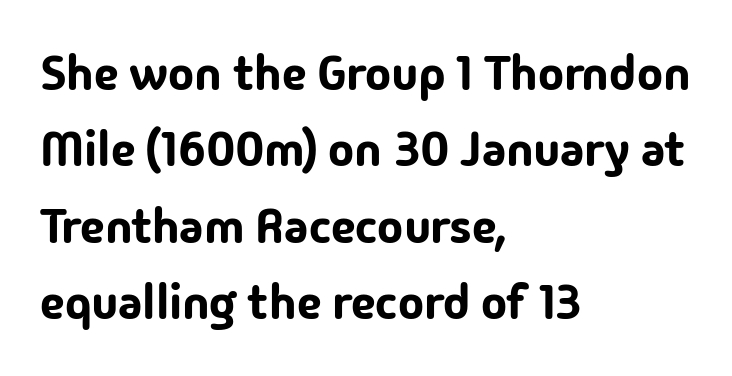
{"serif": "no", "italic": "no", "width": "normal", "stroke_contrast": "low", "x_height": "medium", "monospaced": "no", "underline": "no", "align": "left", "line_spacing": "normal", "line_spacing_ratio": 1.56, "letter_spacing": "normal", "letter_spacing_em": 0.0, "glyph_px": 49}
